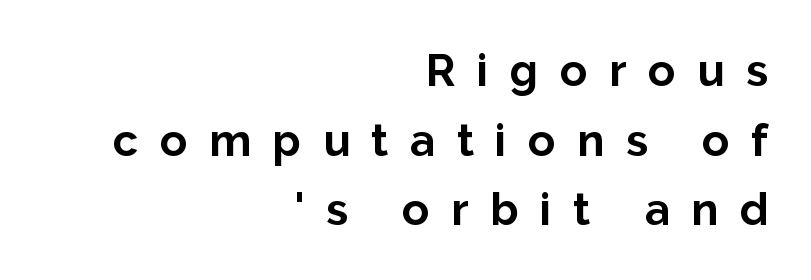
Q: Is the text bold? A: Yes.
Q: Is the text italic (slanted)? A: No, it is upright.
Q: Is the typeface a serif or a sans-serif typeface? A: Sans-serif.
Q: Is the text underlined? A: No.
Q: How is the paragraph aligned? A: Right-aligned.
Q: Is the spacing between letters normal or unusually wide? A: Unusually wide.
Q: Is the spacing between lines tight, normal or loose? A: Normal.
Q: Width (condensed, normal, or wide)? A: Normal.
Q: Stroke contrast? A: Low.
Q: x-height? A: Medium.
Q: Monospaced? A: No.
